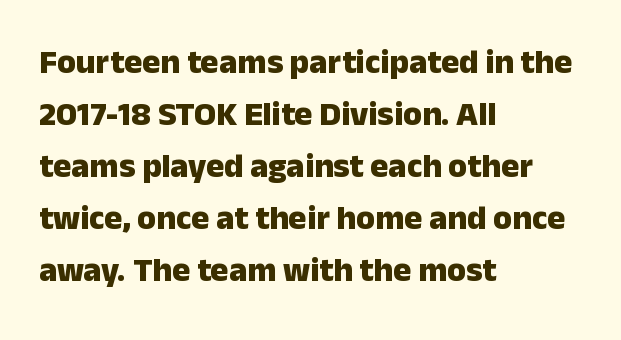
{"serif": "no", "italic": "no", "bold": "yes", "weight": "heavy", "width": "normal", "stroke_contrast": "low", "x_height": "medium", "monospaced": "no", "underline": "no", "align": "left", "line_spacing": "normal", "line_spacing_ratio": 1.53, "letter_spacing": "normal", "letter_spacing_em": 0.0, "glyph_px": 34}
